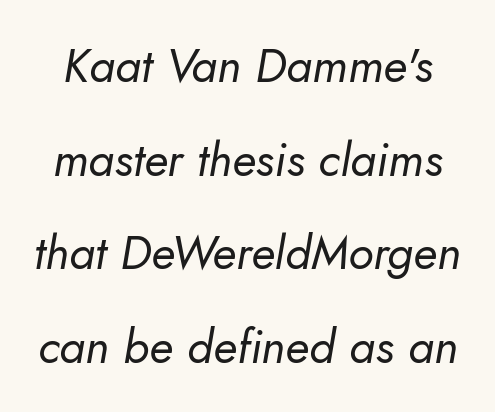
The image shows 47 px regular-weight type, italic (leaning right); set loose line spacing (1.99x), normal letter spacing, not underlined; low stroke contrast and a small x-height.
